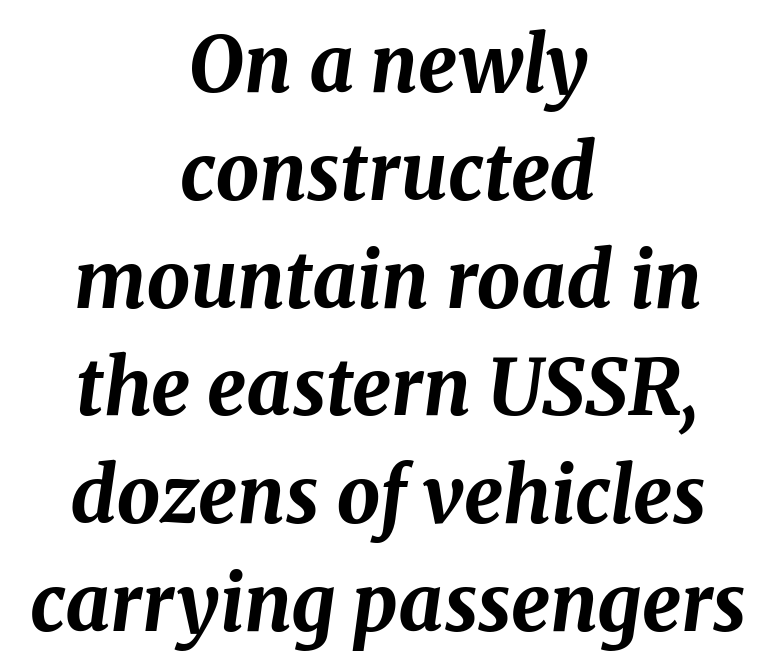
Regular leading. The rendering keeps characters at their native spacing. Bare-footed words on every line. The lettering tilts uniformly, giving the passage an italic look.
